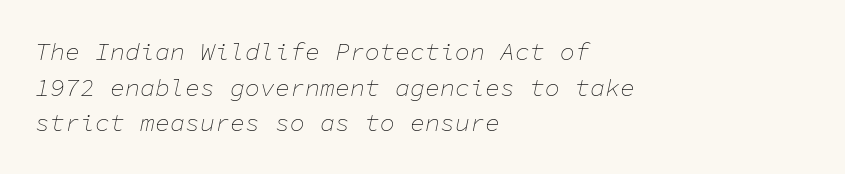
The image shows 25 px text type, italic (leaning right); set left-aligned, normal line spacing (1.43x), normal letter spacing, not underlined.
